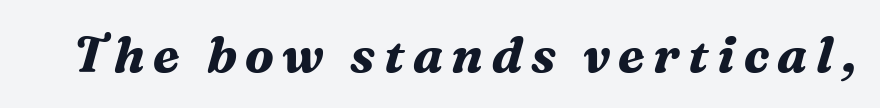
Is this a sans? No — the strokes have serifs. Varying glyph widths throughout — classic text-font behaviour. Plain, unruled lines of type. The rendering uses a bold face; every stroke is thick and dark. The passage shown leans; its letterforms are oblique.
